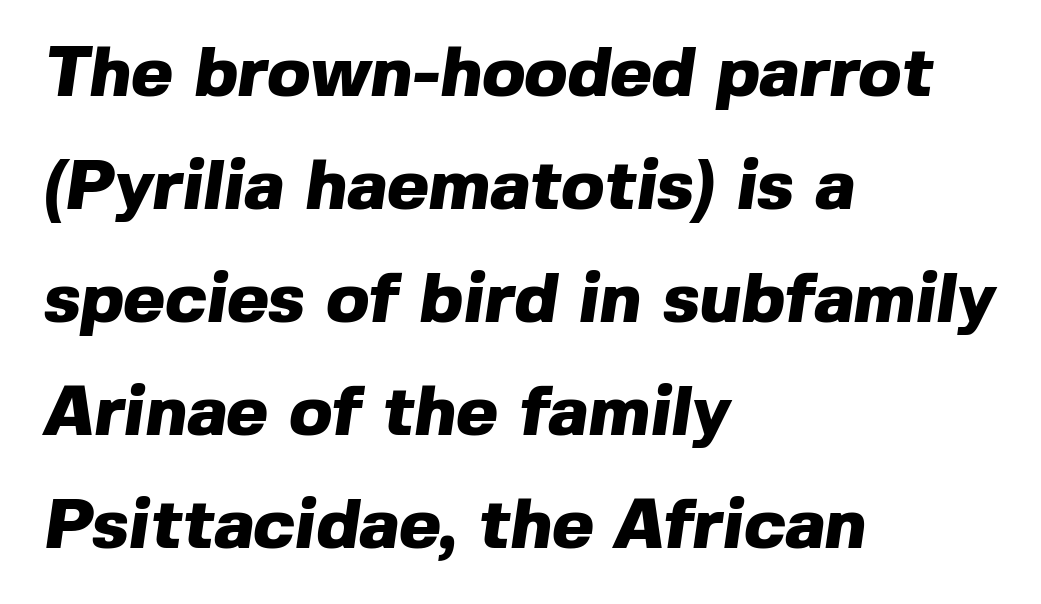
The letterforms sit shoulder to shoulder at normal distance. Think of a printed novel: that variable character pitch is what you see here. This rendering employs a face without finishing strokes, i.e., a sans-serif. Does the leading feel generous? No, just average. Underline: absent.
